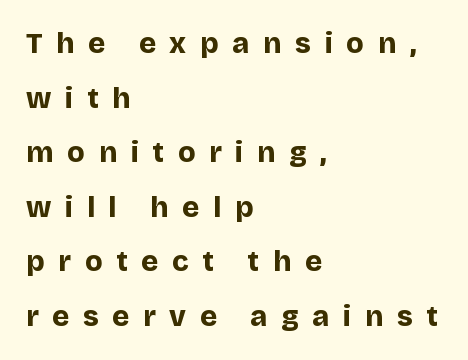
The characters look thick and weighty, a clear bold. The lettering holds an erect, upright posture throughout. Here the designer chose a conventional face with non-uniform glyph widths. Caption: multi-line text, flush left, ragged right.
